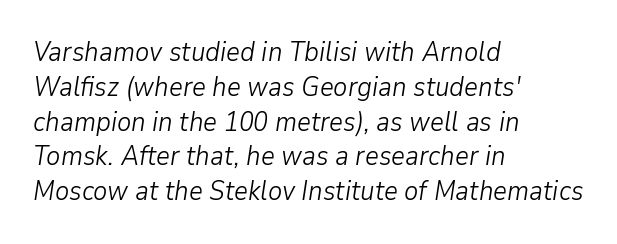
Q: Is the text bold? A: No.
Q: Is the text italic (slanted)? A: Yes, it leans right by about 9 degrees.
Q: Is the text underlined? A: No.
Q: How is the paragraph aligned? A: Left-aligned.
Q: Is the spacing between letters normal or unusually wide? A: Normal.
Q: Is the spacing between lines tight, normal or loose? A: Normal.
